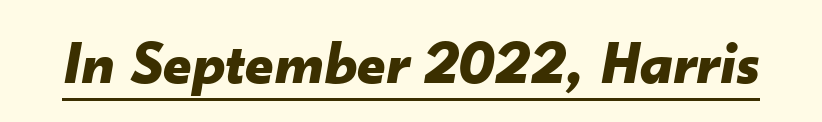
{"italic": "yes", "lean": "right", "slant_degrees": 10, "bold": "yes", "weight": "bold", "width": "normal", "stroke_contrast": "low", "x_height": "small", "monospaced": "no", "underline": "yes", "letter_spacing": "normal", "letter_spacing_em": 0.0, "glyph_px": 61}
